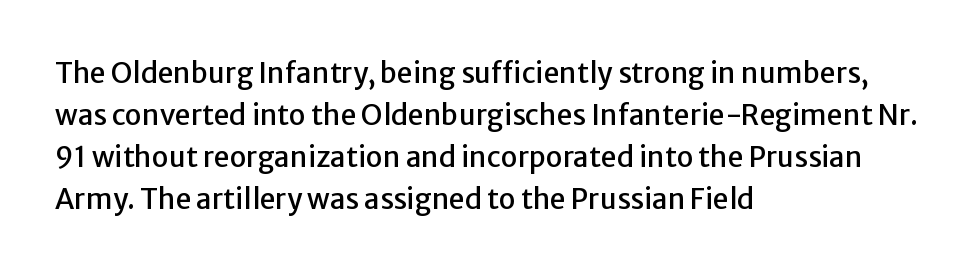
{"serif": "no", "italic": "no", "width": "normal", "stroke_contrast": "low", "x_height": "medium", "monospaced": "no", "underline": "no", "align": "left", "line_spacing": "normal", "line_spacing_ratio": 1.5, "letter_spacing": "normal", "letter_spacing_em": 0.0, "glyph_px": 28}
